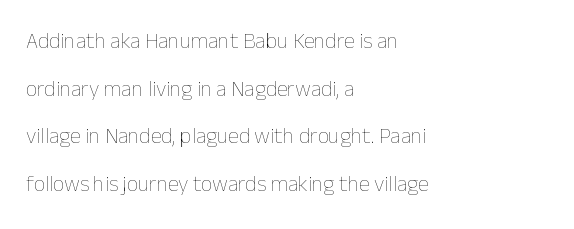
{"italic": "no", "bold": "no", "underline": "no", "align": "left", "line_spacing": "loose", "line_spacing_ratio": 2.16, "letter_spacing": "normal", "letter_spacing_em": 0.0, "glyph_px": 22}
